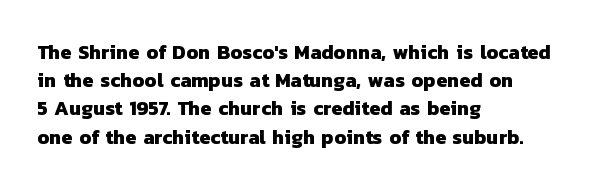
{"bold": "yes", "underline": "no", "align": "left", "line_spacing": "normal", "line_spacing_ratio": 1.41, "letter_spacing": "normal", "letter_spacing_em": 0.0, "glyph_px": 20}
